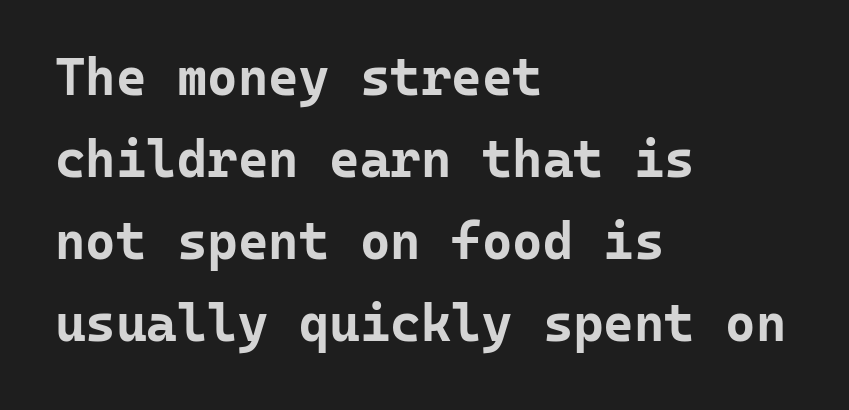
Q: Is the text bold? A: Yes.
Q: Is the text italic (slanted)? A: No, it is upright.
Q: Is the typeface a serif or a sans-serif typeface? A: Sans-serif.
Q: Is the text underlined? A: No.
Q: How is the paragraph aligned? A: Left-aligned.
Q: Is the spacing between letters normal or unusually wide? A: Normal.
Q: Is the spacing between lines tight, normal or loose? A: Normal.
Q: Width (condensed, normal, or wide)? A: Normal.
Q: Stroke contrast? A: Low.
Q: x-height? A: Medium.
Q: Monospaced? A: Yes.
